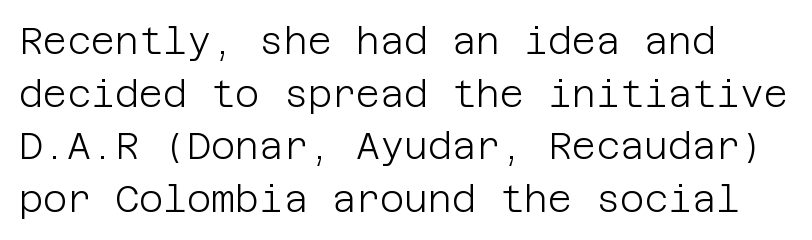
Q: Is the text bold? A: No.
Q: Is the text italic (slanted)? A: No, it is upright.
Q: Is the typeface a serif or a sans-serif typeface? A: Sans-serif.
Q: Is the text underlined? A: No.
Q: Is the spacing between letters normal or unusually wide? A: Normal.
Q: Is the spacing between lines tight, normal or loose? A: Normal.
Q: Width (condensed, normal, or wide)? A: Normal.
Q: Stroke contrast? A: Low.
Q: x-height? A: Large.
